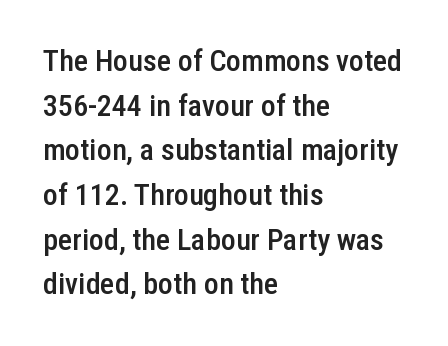
Q: Is the text bold? A: Semi-bold.
Q: Is the text italic (slanted)? A: No, it is upright.
Q: Is the typeface a serif or a sans-serif typeface? A: Sans-serif.
Q: Is the text underlined? A: No.
Q: How is the paragraph aligned? A: Left-aligned.
Q: Is the spacing between letters normal or unusually wide? A: Normal.
Q: Is the spacing between lines tight, normal or loose? A: Normal.
Q: Width (condensed, normal, or wide)? A: Condensed.
Q: Stroke contrast? A: Low.
Q: x-height? A: Medium.
Q: Monospaced? A: No.
